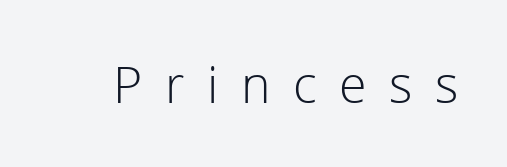
Q: Is the text bold? A: No.
Q: Is the text italic (slanted)? A: No, it is upright.
Q: Is the typeface a serif or a sans-serif typeface? A: Sans-serif.
Q: Is the text underlined? A: No.
Q: Is the spacing between letters normal or unusually wide? A: Unusually wide.
Q: Width (condensed, normal, or wide)? A: Normal.
Q: x-height? A: Medium.
Q: Monospaced? A: No.
